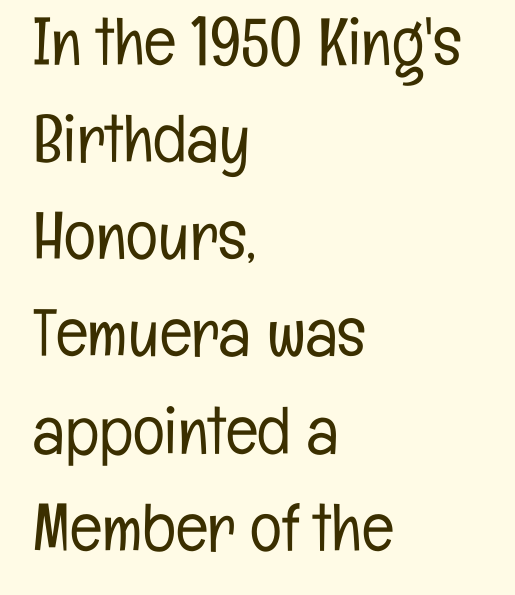
Q: Is the text bold? A: No.
Q: Is the text italic (slanted)? A: No, it is upright.
Q: Is the typeface a serif or a sans-serif typeface? A: Sans-serif.
Q: Is the text underlined? A: No.
Q: How is the paragraph aligned? A: Left-aligned.
Q: Is the spacing between letters normal or unusually wide? A: Normal.
Q: Is the spacing between lines tight, normal or loose? A: Normal.
Q: Width (condensed, normal, or wide)? A: Condensed.
Q: Stroke contrast? A: Low.
Q: x-height? A: Medium.
Q: Monospaced? A: No.
